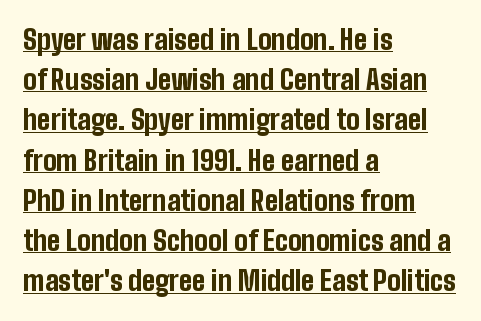
The typesetting leans heavy: a genuine bold. Words appear dense and cohesive because spacing is normal. Notice how descenders clear the ascenders below comfortably — that's standard leading. Check the space under the baseline: a stroke is drawn there. These lines stack with their left ends in a neat column.
